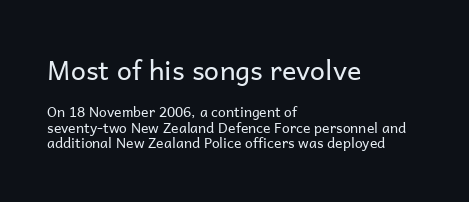
Bold? No — there's no thickening of the strokes. The typesetter chose a ragged-right arrangement here. Do the letters lean? They stand straight. Bigger letters appear in the top chunk; the bottom chunk is reduced. Baseline-to-baseline distance is barely more than the letter height.
